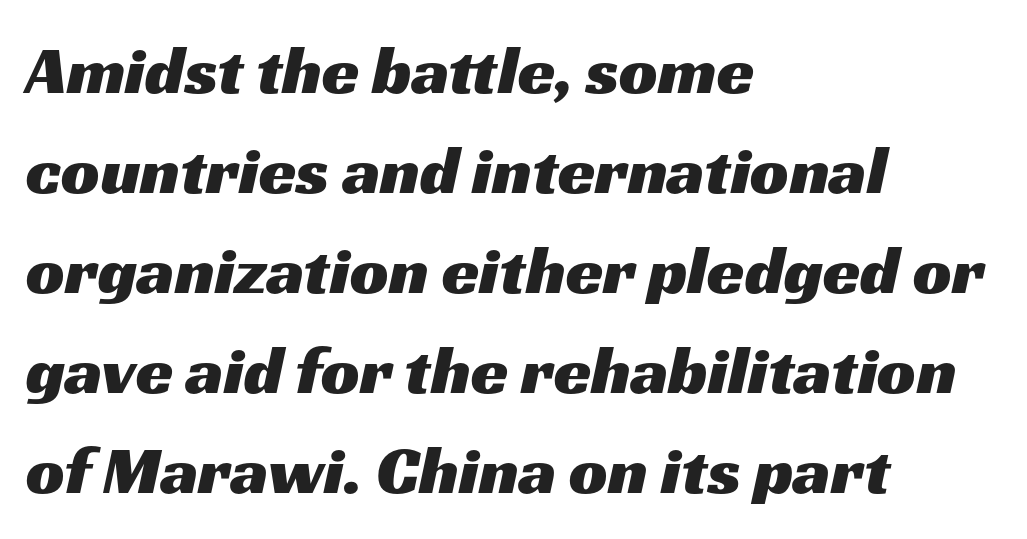
The type family on display is of the sans-serif kind. A typesetter would call this leading conventional body-copy spacing. Nothing unusual about the tracking: characters are spaced as the font intends. These lines are rendered in a variable-pitch font. These lines stack with their left ends in a neat column. Type without underlining.
